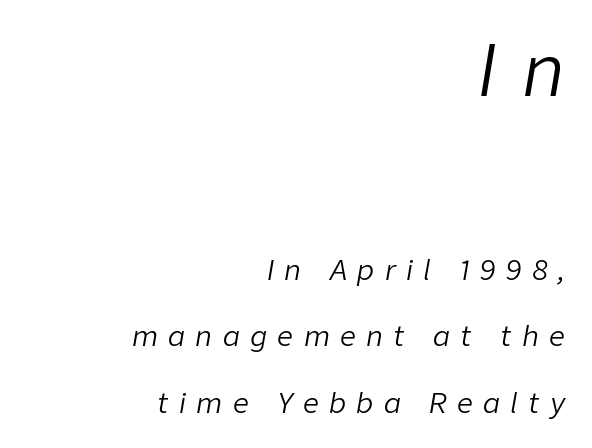
Q: Is the text bold? A: No.
Q: Is the text italic (slanted)? A: Yes, it leans right by about 9 degrees.
Q: Is the text underlined? A: No.
Q: How is the paragraph aligned? A: Right-aligned.
Q: Is the spacing between letters normal or unusually wide? A: Unusually wide.
Q: Is the spacing between lines tight, normal or loose? A: Loose.
Q: Which block of text is set in a larger size, the first (top) or the second (bottom)? A: The first (top) one.
Q: Width (condensed, normal, or wide)? A: Normal.
Q: Stroke contrast? A: Low.
Q: x-height? A: Medium.
Q: Monospaced? A: No.
